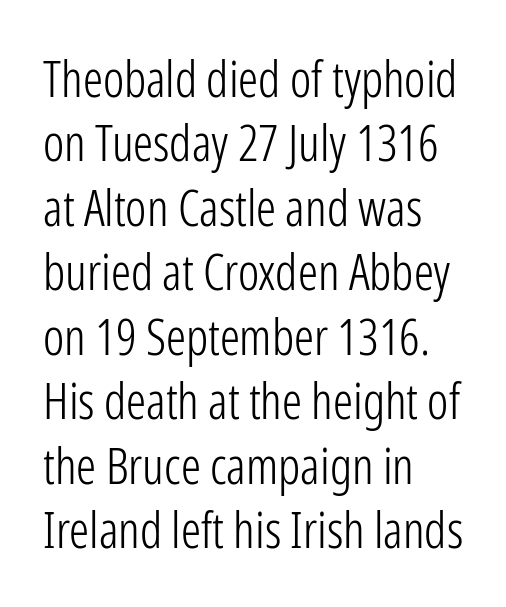
This is the regular roman posture of the typeface. Is the block centered? No — it sits flush against the left margin. Nothing sits at the stroke ends, so this counts as sans-serif. Character widths vary here, with narrow letters taking less room than wide ones.
